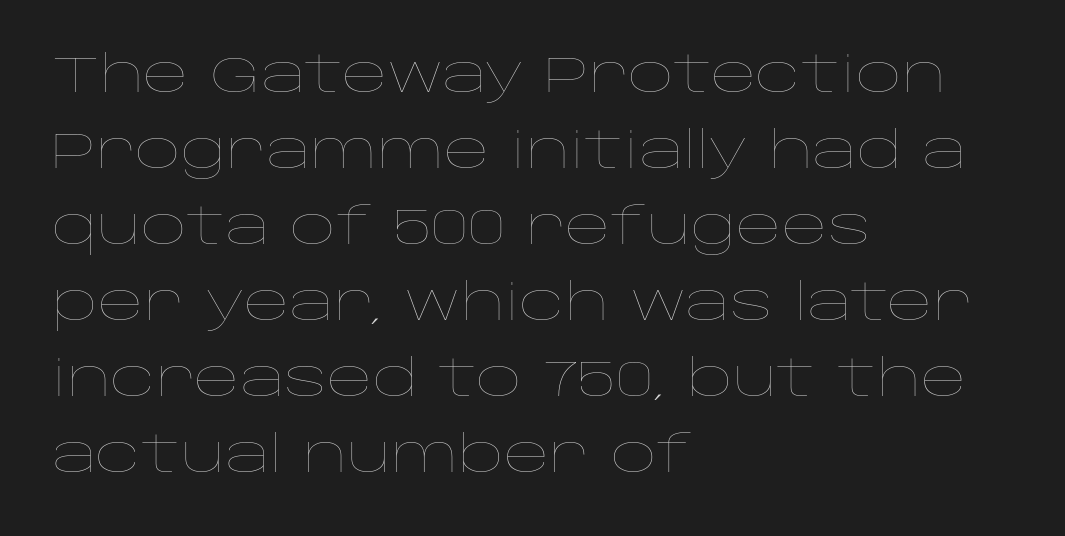
Q: Is the text bold? A: No.
Q: Is the text italic (slanted)? A: No, it is upright.
Q: Is the text underlined? A: No.
Q: How is the paragraph aligned? A: Left-aligned.
Q: Is the spacing between letters normal or unusually wide? A: Normal.
Q: Is the spacing between lines tight, normal or loose? A: Normal.
Q: Width (condensed, normal, or wide)? A: Wide.
Q: Stroke contrast? A: Low.
Q: x-height? A: Large.
Q: Monospaced? A: No.
